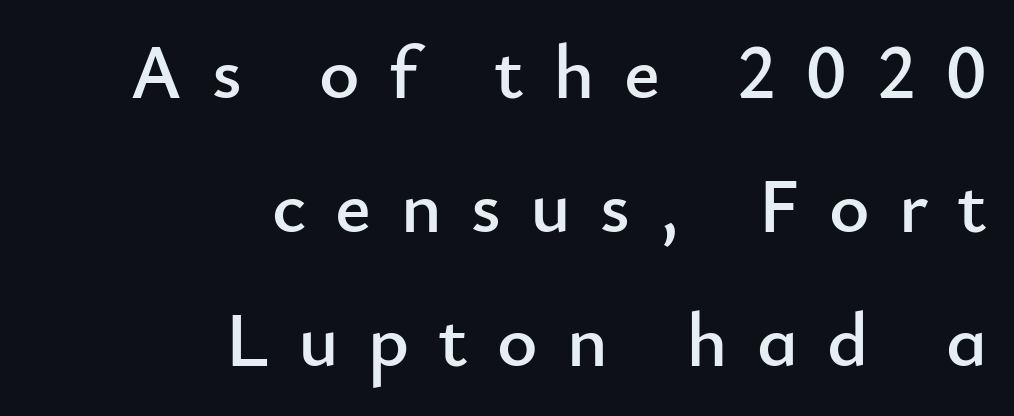
Q: Is the text italic (slanted)? A: No, it is upright.
Q: Is the typeface a serif or a sans-serif typeface? A: Sans-serif.
Q: Is the text underlined? A: No.
Q: How is the paragraph aligned? A: Right-aligned.
Q: Is the spacing between letters normal or unusually wide? A: Unusually wide.
Q: Width (condensed, normal, or wide)? A: Normal.
Q: Stroke contrast? A: Low.
Q: x-height? A: Small.
Q: Monospaced? A: No.
